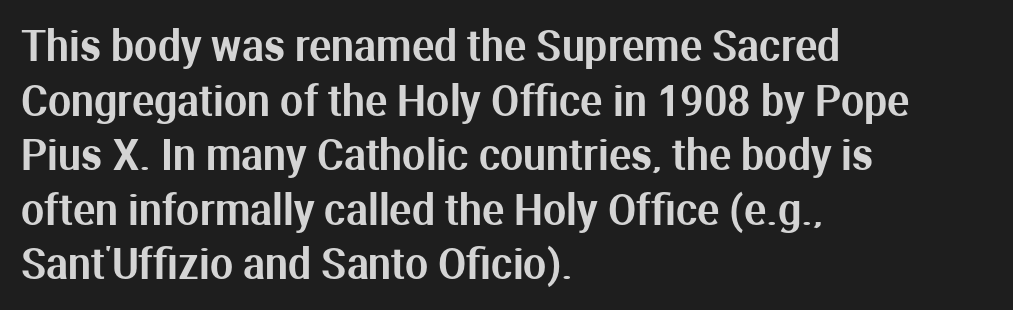
The image shows 41 px sans-serif type, upright; set left-aligned, normal line spacing (1.33x), normal letter spacing, not underlined; medium stroke contrast and a medium x-height.
